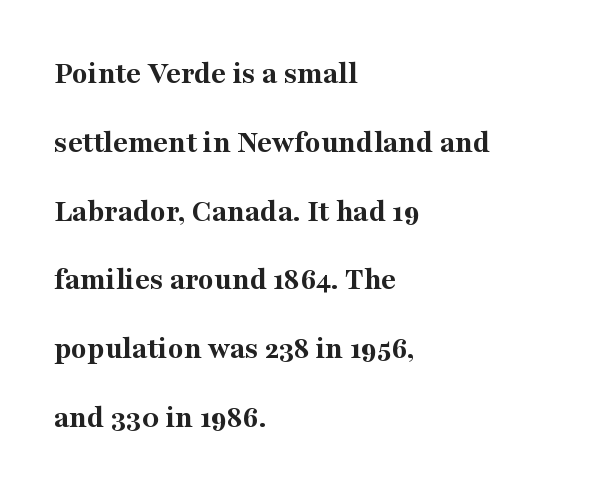
The image shows 32 px bold serif type, upright; set left-aligned, loose line spacing (2.15x), normal letter spacing, not underlined; medium stroke contrast and a medium x-height.
